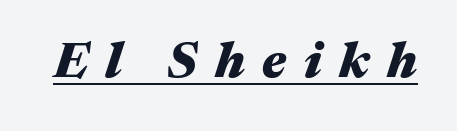
{"italic": "yes", "lean": "right", "slant_degrees": 17, "bold": "yes", "weight": "heavy", "width": "wide", "stroke_contrast": "medium", "x_height": "medium", "monospaced": "no", "underline": "yes", "letter_spacing": "wide", "letter_spacing_em": 0.35, "glyph_px": 50}
